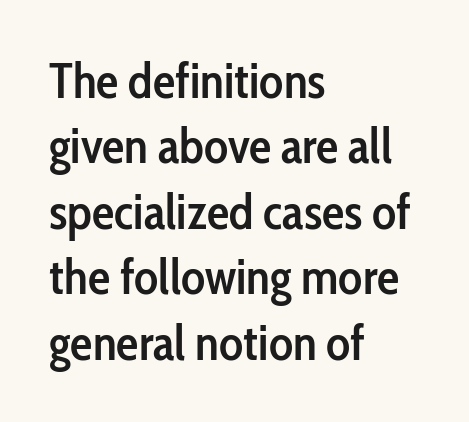
{"serif": "no", "italic": "no", "bold": "semi", "weight": "semibold", "width": "condensed", "stroke_contrast": "low", "x_height": "medium", "monospaced": "no", "underline": "no", "align": "left", "line_spacing": "normal", "line_spacing_ratio": 1.31, "letter_spacing": "normal", "letter_spacing_em": 0.0, "glyph_px": 50}
